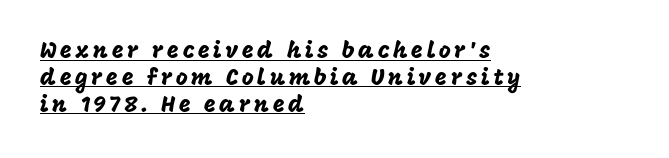
Q: Is the text italic (slanted)? A: Yes.
Q: Is the text underlined? A: Yes.
Q: How is the paragraph aligned? A: Left-aligned.
